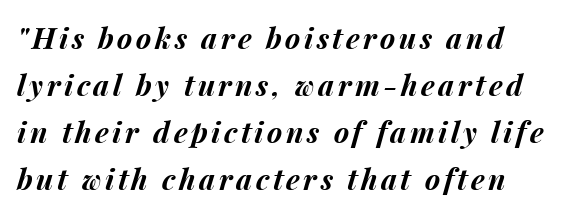
{"italic": "yes", "lean": "right", "slant_degrees": 15, "bold": "yes", "weight": "bold", "width": "normal", "stroke_contrast": "medium", "x_height": "medium", "monospaced": "no", "underline": "no", "line_spacing": "normal", "line_spacing_ratio": 1.62, "glyph_px": 29}
